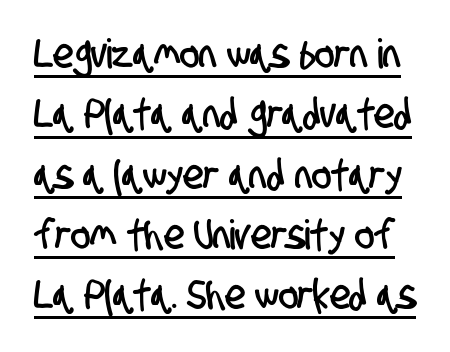
The image shows 41 px condensed sans-serif type; set normal line spacing (1.47x), normal letter spacing, underlined; low stroke contrast and a large x-height.
